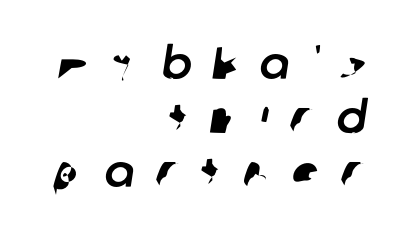
{"serif": "no", "width": "normal", "stroke_contrast": "low", "x_height": "medium", "monospaced": "no", "underline": "no", "align": "right", "line_spacing_ratio": 1.23, "letter_spacing": "wide", "letter_spacing_em": 0.49, "glyph_px": 44}
